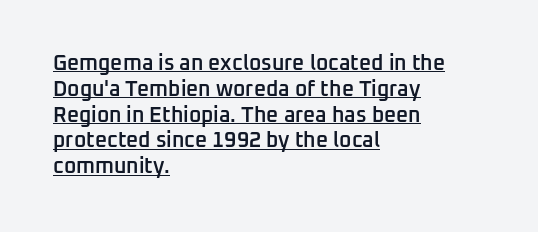
The image shows 21 px text type, upright; set left-aligned, line spacing 1.23x, normal letter spacing, underlined.
